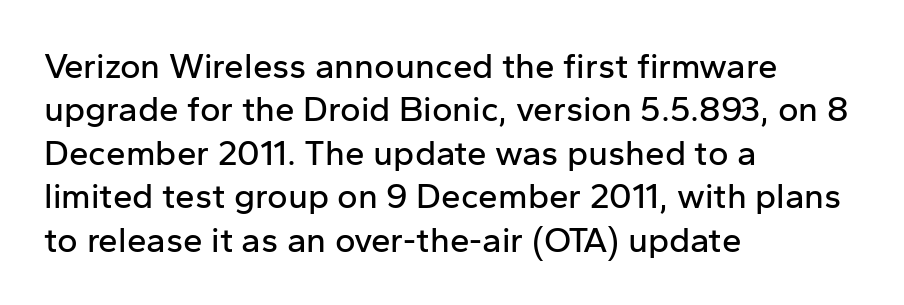
The paragraph shown leans on its left margin. The letters sit at their default tracking, neither squeezed nor spread. This is roman type, the default non-slanted kind. The letters advance in unequal steps, a hallmark of proportional type. Bare-footed words on every line. The type family on display is of the sans-serif kind.
